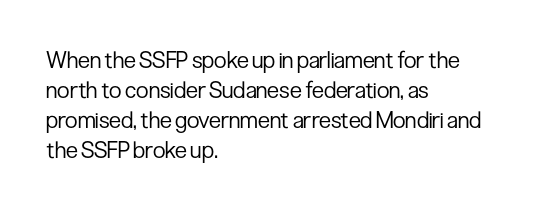
Q: Is the text bold? A: No.
Q: Is the text italic (slanted)? A: No, it is upright.
Q: Is the text underlined? A: No.
Q: How is the paragraph aligned? A: Left-aligned.
Q: Is the spacing between letters normal or unusually wide? A: Normal.
Q: Is the spacing between lines tight, normal or loose? A: Normal.
